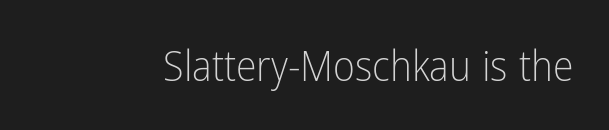
Q: Is the text bold? A: No.
Q: Is the text italic (slanted)? A: No, it is upright.
Q: Is the typeface a serif or a sans-serif typeface? A: Sans-serif.
Q: Is the text underlined? A: No.
Q: Is the spacing between letters normal or unusually wide? A: Normal.
Q: Width (condensed, normal, or wide)? A: Condensed.
Q: Stroke contrast? A: Low.
Q: x-height? A: Medium.
Q: Monospaced? A: No.
